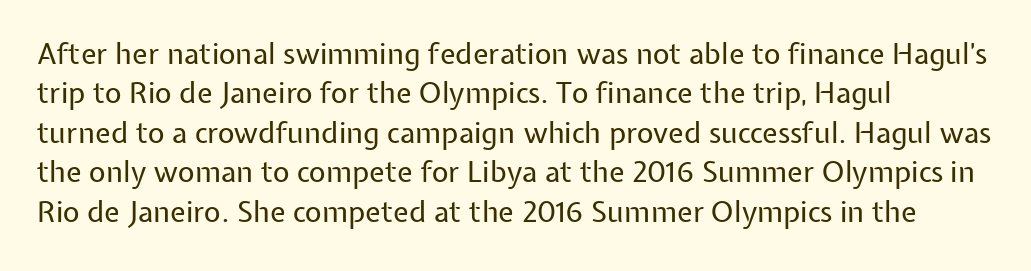
Q: Is the text bold? A: No.
Q: Is the text italic (slanted)? A: No, it is upright.
Q: Is the typeface a serif or a sans-serif typeface? A: Sans-serif.
Q: Is the text underlined? A: No.
Q: How is the paragraph aligned? A: Left-aligned.
Q: Is the spacing between letters normal or unusually wide? A: Normal.
Q: Is the spacing between lines tight, normal or loose? A: Normal.
Q: Width (condensed, normal, or wide)? A: Normal.
Q: Stroke contrast? A: Low.
Q: x-height? A: Medium.
Q: Monospaced? A: No.
